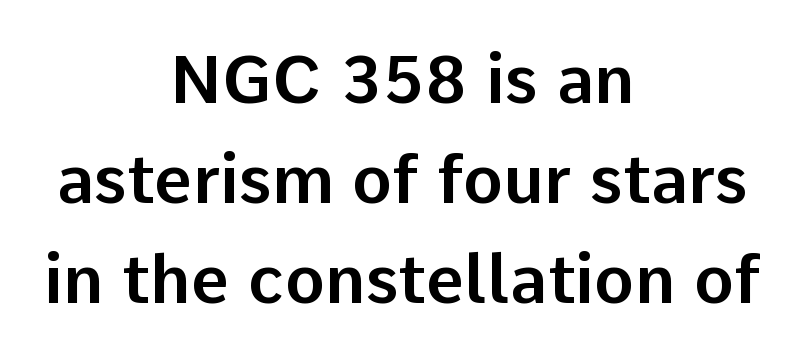
{"serif": "no", "italic": "no", "width": "normal", "stroke_contrast": "low", "x_height": "medium", "monospaced": "no", "underline": "no", "align": "center", "line_spacing": "normal", "line_spacing_ratio": 1.49, "letter_spacing": "normal", "letter_spacing_em": 0.0, "glyph_px": 67}
